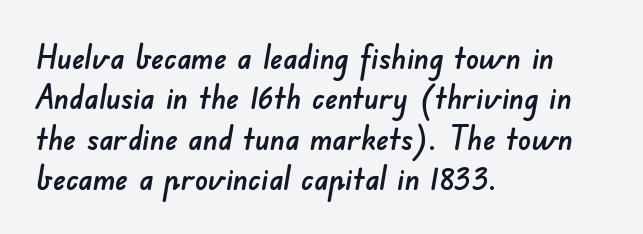
Q: Is the typeface a serif or a sans-serif typeface? A: Sans-serif.
Q: Is the text underlined? A: No.
Q: How is the paragraph aligned? A: Left-aligned.
Q: Is the spacing between letters normal or unusually wide? A: Normal.
Q: Is the spacing between lines tight, normal or loose? A: Normal.
Q: Width (condensed, normal, or wide)? A: Normal.
Q: Stroke contrast? A: Low.
Q: x-height? A: Small.
Q: Monospaced? A: No.
